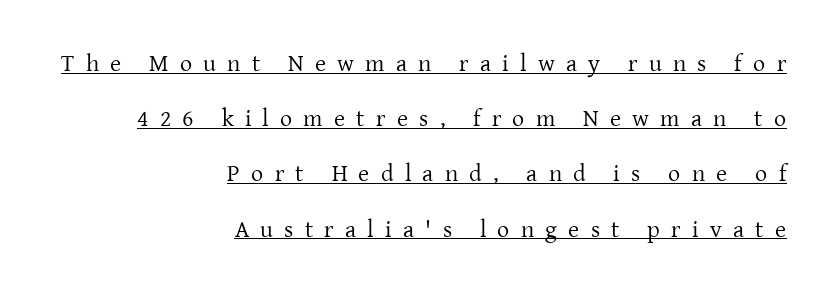
{"italic": "no", "bold": "no", "underline": "yes", "align": "right", "line_spacing": "loose", "line_spacing_ratio": 2.3, "letter_spacing": "wide", "letter_spacing_em": 0.47, "glyph_px": 24}
